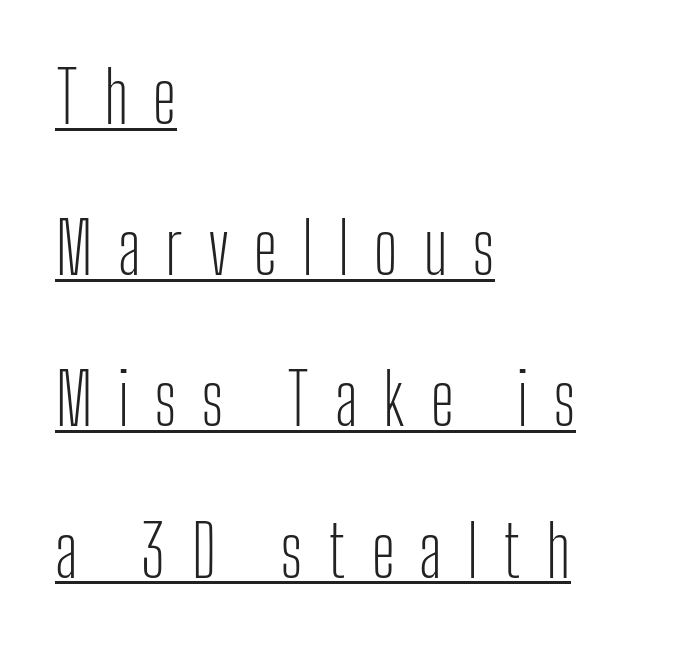
Q: Is the text bold? A: No.
Q: Is the text italic (slanted)? A: No, it is upright.
Q: Is the typeface a serif or a sans-serif typeface? A: Sans-serif.
Q: Is the text underlined? A: Yes.
Q: How is the paragraph aligned? A: Left-aligned.
Q: Is the spacing between letters normal or unusually wide? A: Unusually wide.
Q: Is the spacing between lines tight, normal or loose? A: Loose.
Q: Width (condensed, normal, or wide)? A: Condensed.
Q: Stroke contrast? A: Low.
Q: x-height? A: Medium.
Q: Monospaced? A: No.
